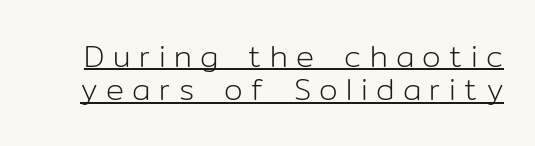
Q: Is the text bold? A: No.
Q: Is the text italic (slanted)? A: No, it is upright.
Q: Is the typeface a serif or a sans-serif typeface? A: Sans-serif.
Q: Is the text underlined? A: Yes.
Q: Is the spacing between letters normal or unusually wide? A: Unusually wide.
Q: Is the spacing between lines tight, normal or loose? A: Tight.
Q: Width (condensed, normal, or wide)? A: Normal.
Q: Stroke contrast? A: Low.
Q: x-height? A: Medium.
Q: Monospaced? A: No.
